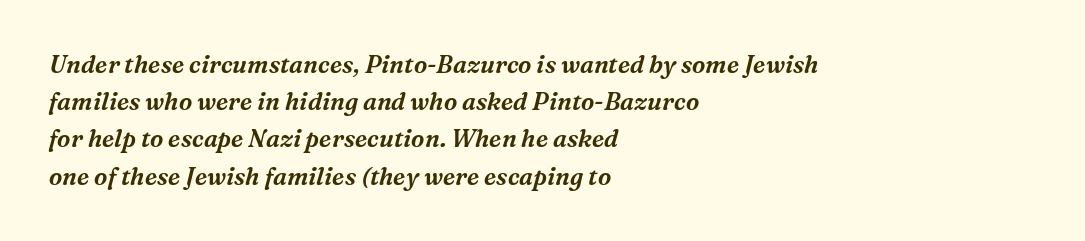
Underline: absent. The setting favours the left margin, as ordinary paragraphs usually do. The face used here is rendered with its standard letterfit. The rows are spaced the way most documents space them. The typography opts for an oblique posture over an upright one.
